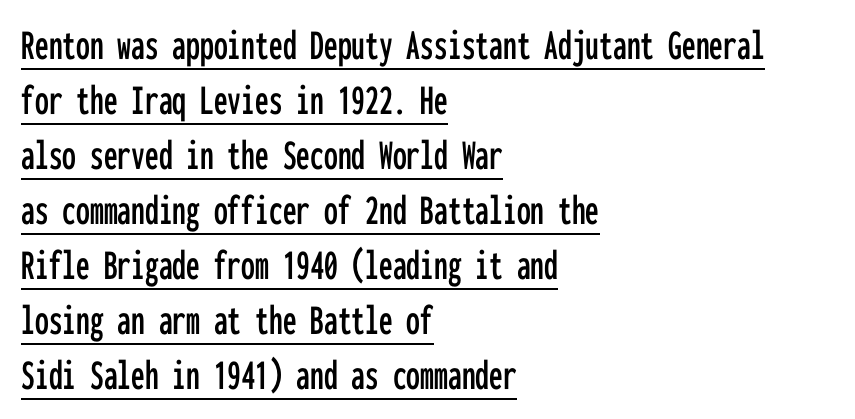
Q: Is the text italic (slanted)? A: No, it is upright.
Q: Is the typeface a serif or a sans-serif typeface? A: Sans-serif.
Q: Is the text underlined? A: Yes.
Q: How is the paragraph aligned? A: Left-aligned.
Q: Is the spacing between letters normal or unusually wide? A: Normal.
Q: Is the spacing between lines tight, normal or loose? A: Normal.
Q: Width (condensed, normal, or wide)? A: Condensed.
Q: Stroke contrast? A: Low.
Q: x-height? A: Medium.
Q: Monospaced? A: Yes.
